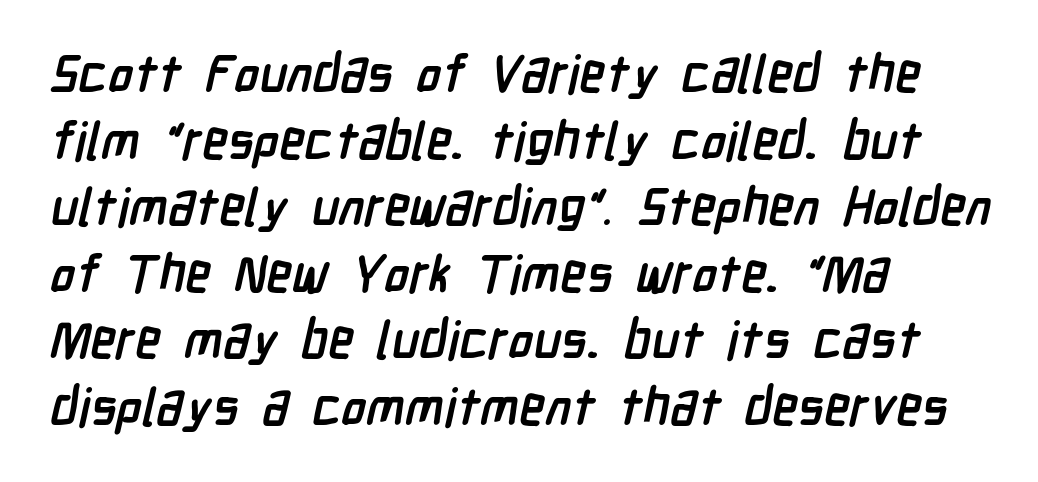
The image shows 52 px semibold, condensed sans-serif type; set left-aligned, normal line spacing (1.28x), normal letter spacing, not underlined; low stroke contrast and a medium x-height.
